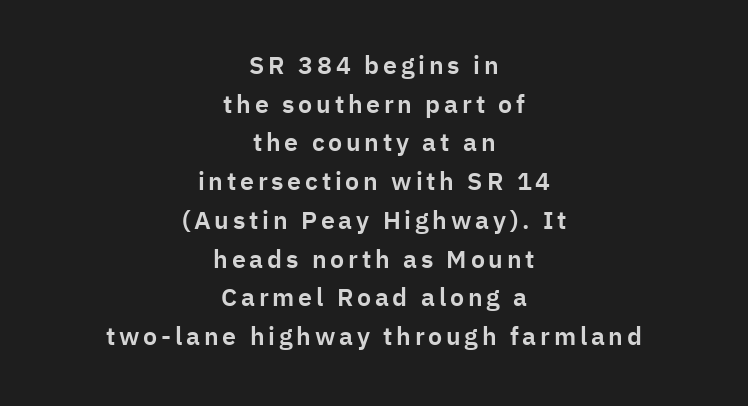
The image shows 25 px text type, upright; set centered, normal line spacing (1.55x), not underlined.
